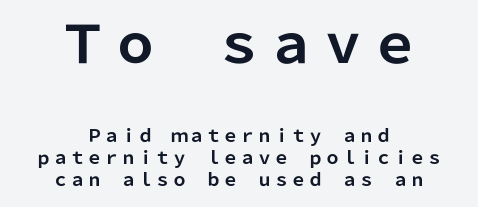
{"serif": "no", "italic": "no", "bold": "yes", "weight": "bold", "width": "normal", "stroke_contrast": "low", "x_height": "medium", "monospaced": "no", "underline": "no", "align": "center", "line_spacing": "normal", "line_spacing_ratio": 1.31, "letter_spacing": "normal", "letter_spacing_em": 0.0, "larger_block": "first", "size_ratio": 3.06, "glyph_px": 52}
